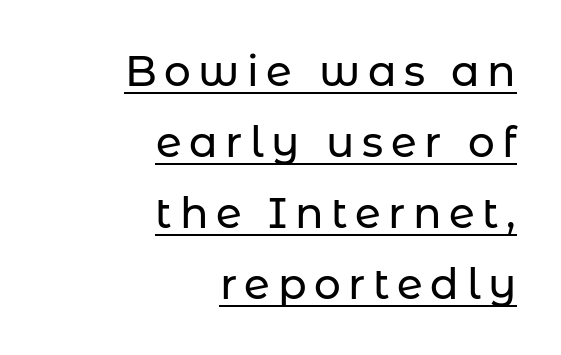
The image shows 42 px sans-serif type, upright; set right-aligned, normal line spacing (1.69x), underlined; low stroke contrast and a medium x-height.
